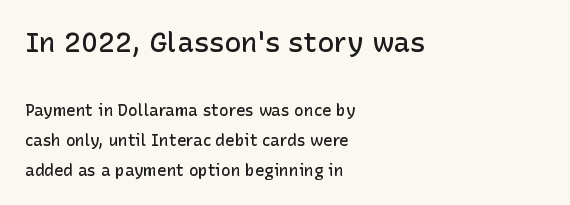
The image shows 28 px semibold sans-serif type, upright; set left-aligned, line spacing 1.87x, normal letter spacing, not underlined; the first (top) block is 1.75x larger; low stroke contrast and a medium x-height.
